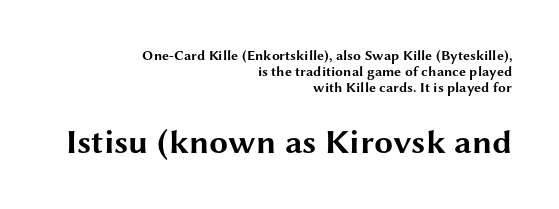
The ragged edge is on the left, which tells us the setting is flush right. The glyphs are unaccompanied by any horizontal stroke below them. The tracking reads as untouched default to a designer's eye. In terms of leading, this rendering errs on the cramped side.
